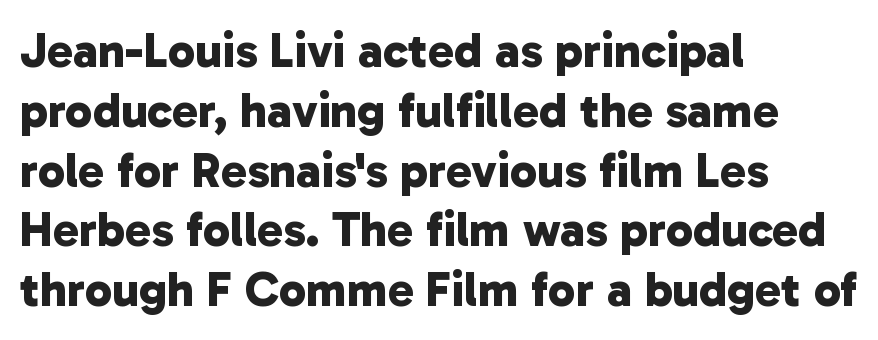
Do the characters align in a grid? No, the font is proportional. Grotesque or geometric, the face here clearly has no serifs. Leftover space on each line is placed entirely after the last word. Descenders are the only things crossing below the line.
